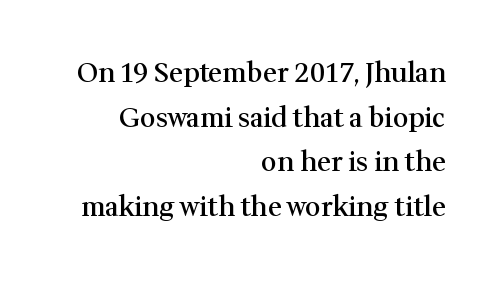
{"italic": "no", "bold": "semi", "underline": "no", "align": "right", "line_spacing": "normal", "line_spacing_ratio": 1.65, "letter_spacing": "normal", "letter_spacing_em": 0.0, "glyph_px": 27}
